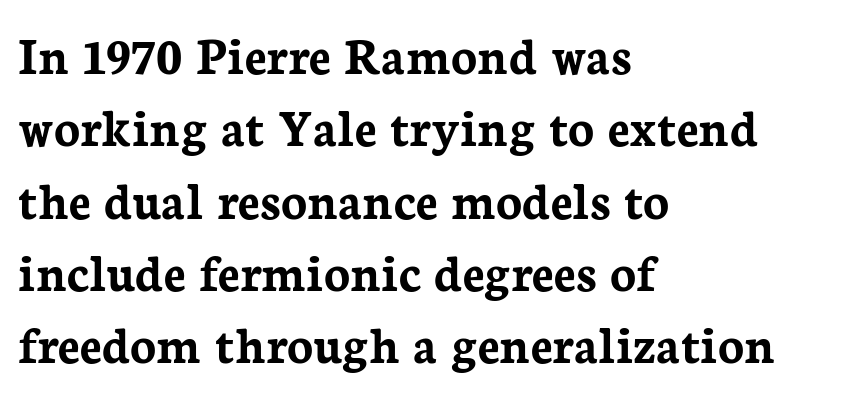
Q: Is the text bold? A: Yes.
Q: Is the text italic (slanted)? A: No, it is upright.
Q: Is the typeface a serif or a sans-serif typeface? A: Serif.
Q: Is the text underlined? A: No.
Q: How is the paragraph aligned? A: Left-aligned.
Q: Is the spacing between letters normal or unusually wide? A: Normal.
Q: Is the spacing between lines tight, normal or loose? A: Normal.
Q: Width (condensed, normal, or wide)? A: Normal.
Q: Stroke contrast? A: Low.
Q: x-height? A: Medium.
Q: Monospaced? A: No.
